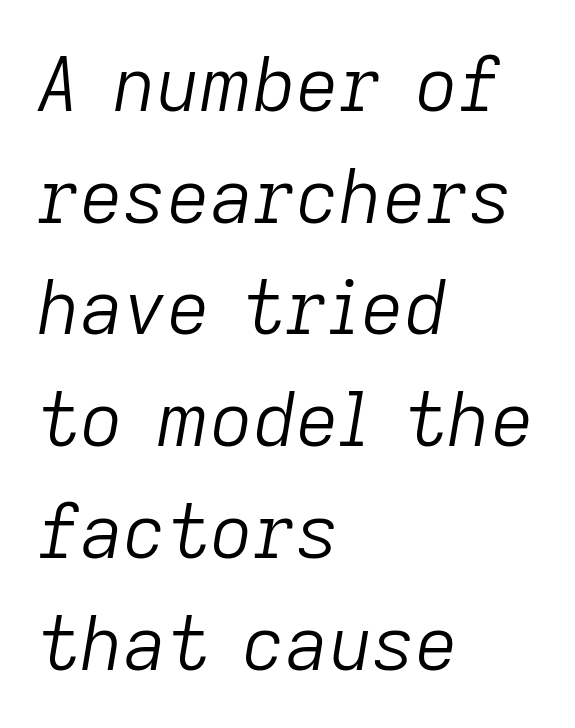
The image shows 75 px light type, italic (leaning right); set left-aligned, normal line spacing (1.49x), normal letter spacing, not underlined; low stroke contrast and a medium x-height.
